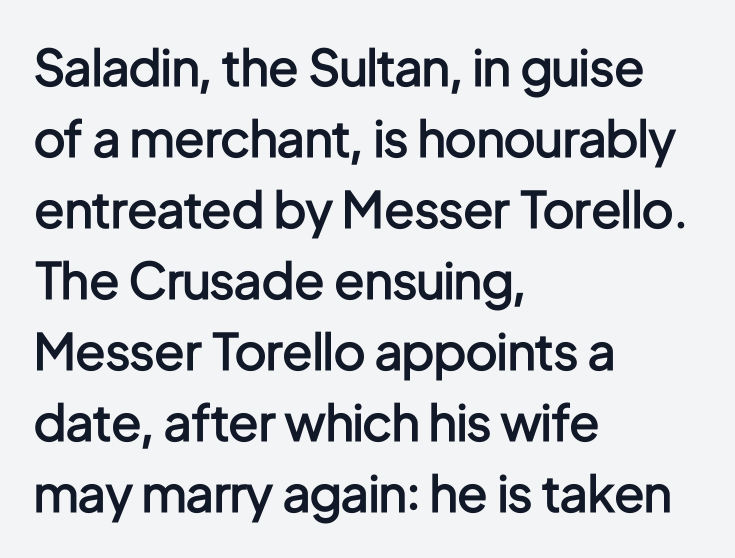
Compared with typical body copy, the letter spacing here is the same. Classification — sans serif. Notice how the passage keeps a crisp vertical edge on the left only. Successive baselines arrive at the customary interval. Has an underline been added? It has not.
